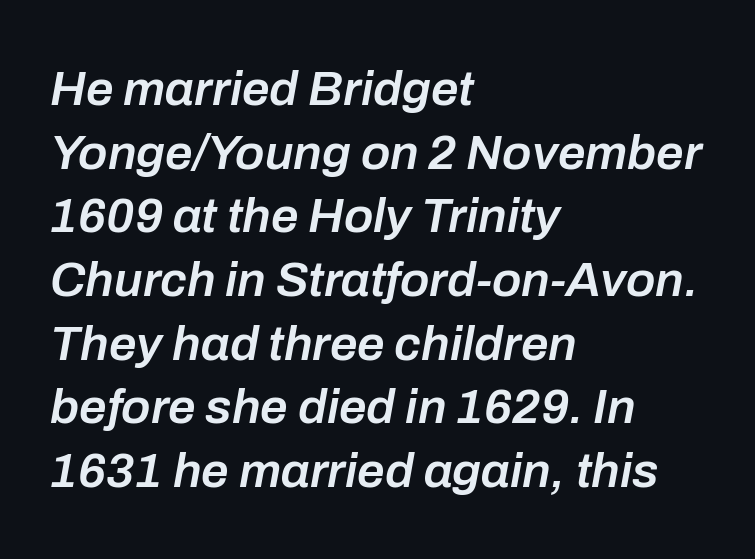
The image shows 49 px semibold type, italic (leaning right); set left-aligned, normal line spacing (1.3x), normal letter spacing, not underlined; low stroke contrast and a medium x-height.
